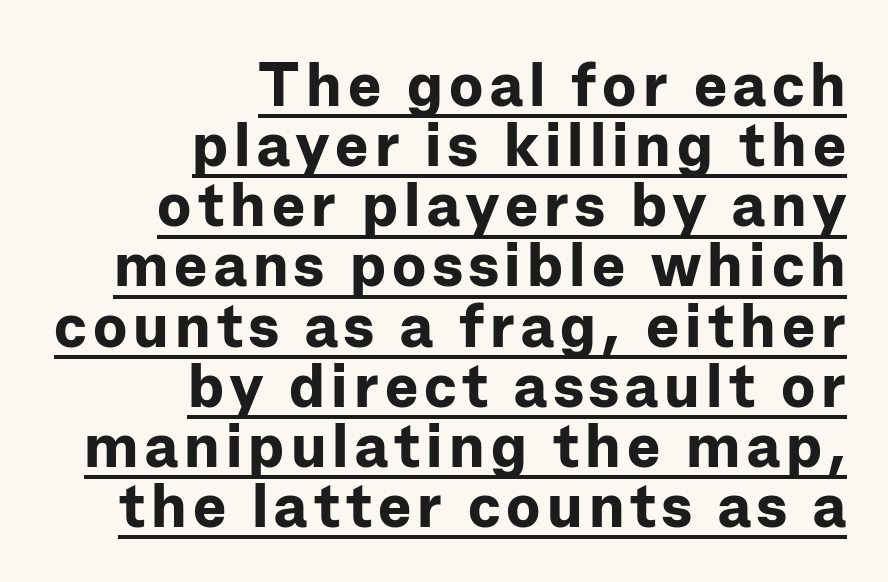
Q: Is the text bold? A: Yes.
Q: Is the text italic (slanted)? A: No, it is upright.
Q: Is the typeface a serif or a sans-serif typeface? A: Sans-serif.
Q: Is the text underlined? A: Yes.
Q: How is the paragraph aligned? A: Right-aligned.
Q: Is the spacing between lines tight, normal or loose? A: Tight.
Q: Width (condensed, normal, or wide)? A: Normal.
Q: Stroke contrast? A: Low.
Q: x-height? A: Medium.
Q: Monospaced? A: No.
